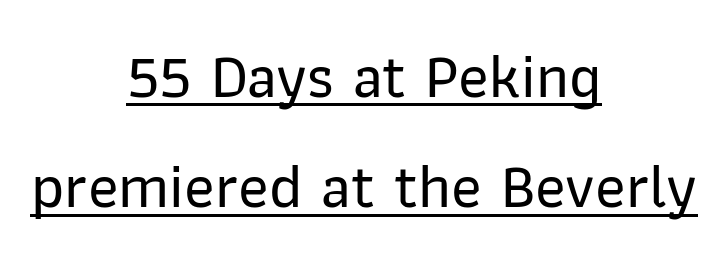
Q: Is the text italic (slanted)? A: No, it is upright.
Q: Is the typeface a serif or a sans-serif typeface? A: Sans-serif.
Q: Is the text underlined? A: Yes.
Q: How is the paragraph aligned? A: Centered.
Q: Is the spacing between letters normal or unusually wide? A: Normal.
Q: Width (condensed, normal, or wide)? A: Normal.
Q: Stroke contrast? A: Low.
Q: x-height? A: Medium.
Q: Monospaced? A: No.
